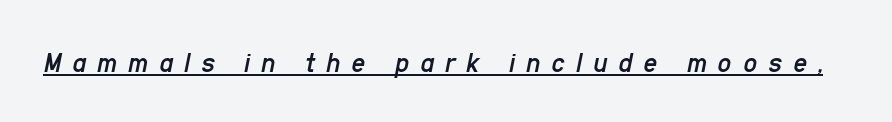
Q: Is the text bold? A: No.
Q: Is the text italic (slanted)? A: Yes, it leans right by about 11 degrees.
Q: Is the text underlined? A: Yes.
Q: Is the spacing between letters normal or unusually wide? A: Unusually wide.
Q: Width (condensed, normal, or wide)? A: Condensed.
Q: Stroke contrast? A: Low.
Q: x-height? A: Medium.
Q: Monospaced? A: No.
